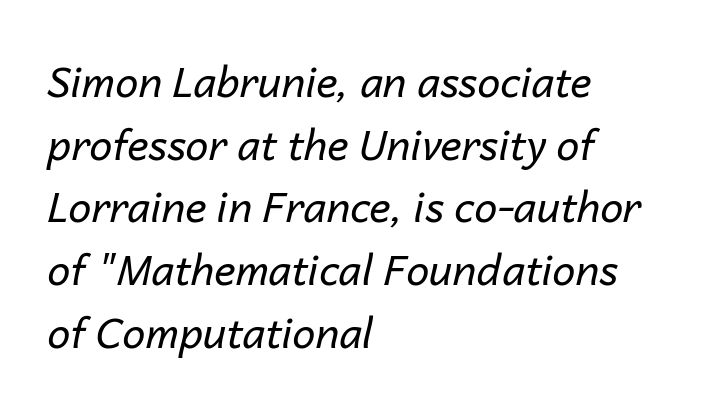
Reading down the block, your eye returns to a fixed left position each line. Vertically, the passage feels balanced, rows spaced as you'd expect. No word sits above an underline. These lines are rendered in a variable-pitch font.
